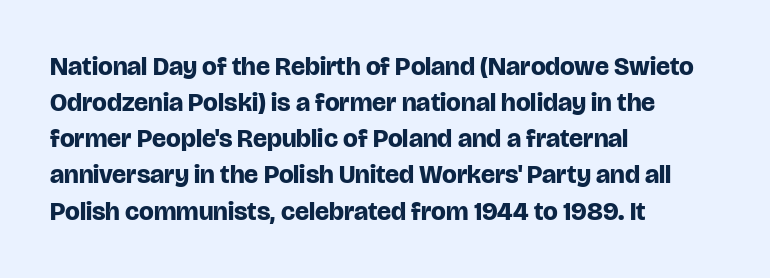
The image shows 26 px bold type, upright; set left-aligned, normal line spacing (1.39x), normal letter spacing, not underlined.
